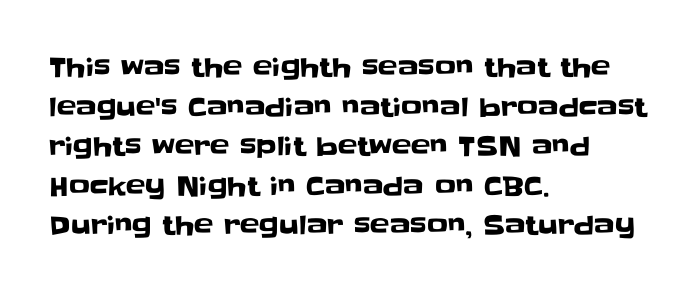
Q: Is the text italic (slanted)? A: No, it is upright.
Q: Is the text underlined? A: No.
Q: How is the paragraph aligned? A: Left-aligned.
Q: Is the spacing between letters normal or unusually wide? A: Normal.
Q: Is the spacing between lines tight, normal or loose? A: Normal.
